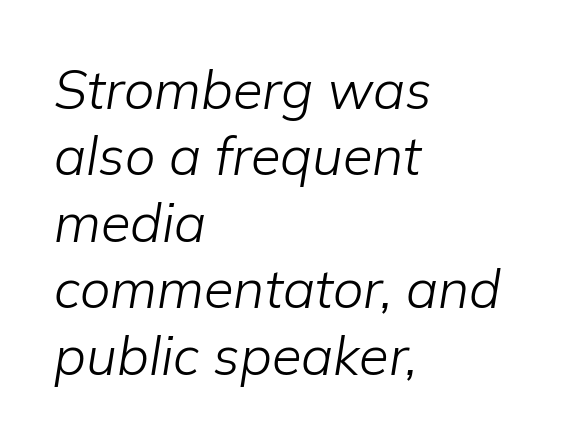
Q: Is the text bold? A: No.
Q: Is the text italic (slanted)? A: Yes, it leans right by about 9 degrees.
Q: Is the text underlined? A: No.
Q: How is the paragraph aligned? A: Left-aligned.
Q: Is the spacing between letters normal or unusually wide? A: Normal.
Q: Width (condensed, normal, or wide)? A: Normal.
Q: Stroke contrast? A: Low.
Q: x-height? A: Medium.
Q: Monospaced? A: No.
